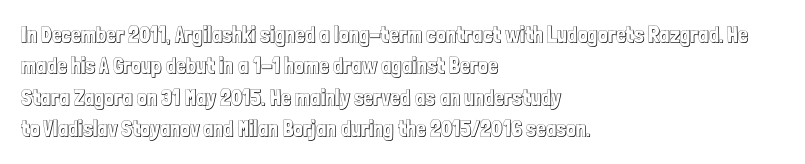
{"italic": "no", "underline": "no", "align": "left", "line_spacing": "normal", "line_spacing_ratio": 1.43, "letter_spacing": "normal", "letter_spacing_em": 0.0, "glyph_px": 22}
